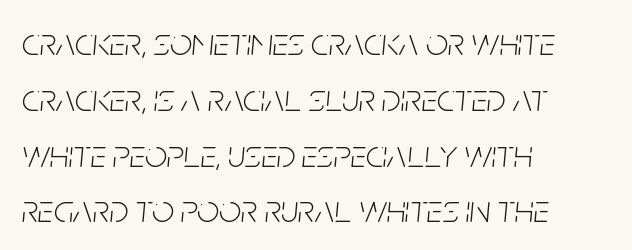
{"italic": "yes", "lean": "right", "slant_degrees": 5, "bold": "no", "weight": "light", "width": "condensed", "stroke_contrast": "low", "x_height": "large", "monospaced": "no", "underline": "no", "align": "left", "line_spacing": "normal", "line_spacing_ratio": 1.43, "letter_spacing": "normal", "letter_spacing_em": 0.0, "glyph_px": 39}
